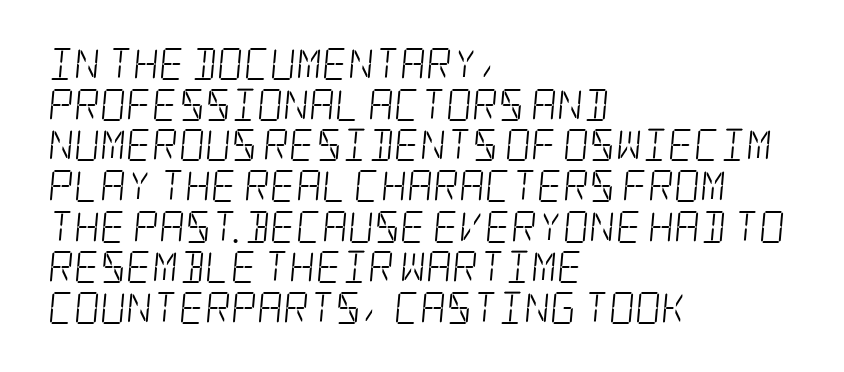
{"serif": "yes", "bold": "no", "weight": "light", "width": "condensed", "stroke_contrast": "low", "x_height": "large", "underline": "no", "align": "left", "line_spacing": "normal", "line_spacing_ratio": 1.27, "letter_spacing": "normal", "letter_spacing_em": 0.0, "glyph_px": 32}
